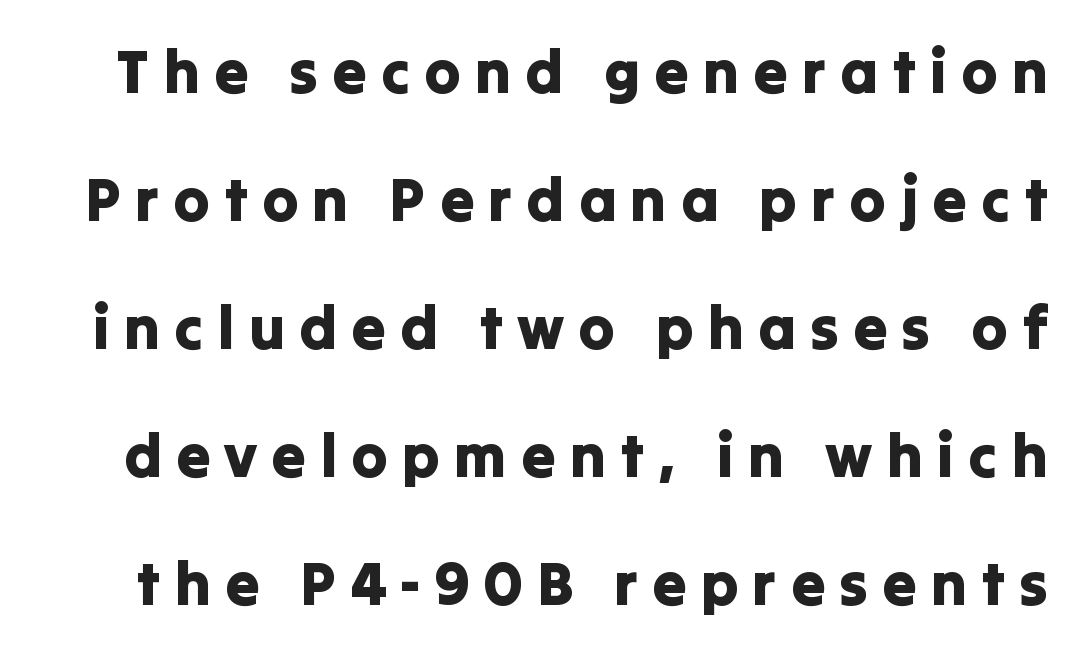
The image shows 61 px sans-serif type, upright; set loose line spacing (2.1x), unusually wide letter spacing (+0.23 em), not underlined; low stroke contrast and a medium x-height.
